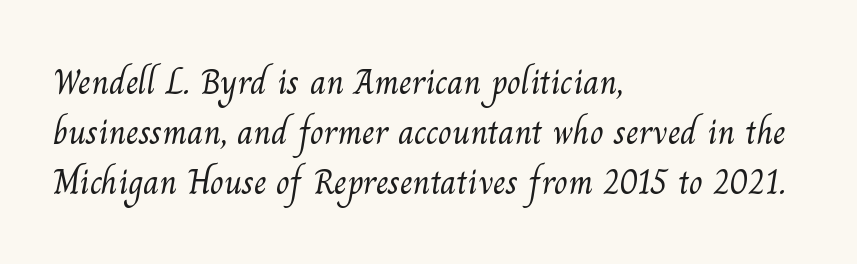
The image shows 36 px light serif type; set left-aligned, normal line spacing (1.39x), normal letter spacing, not underlined; medium stroke contrast and a small x-height.
